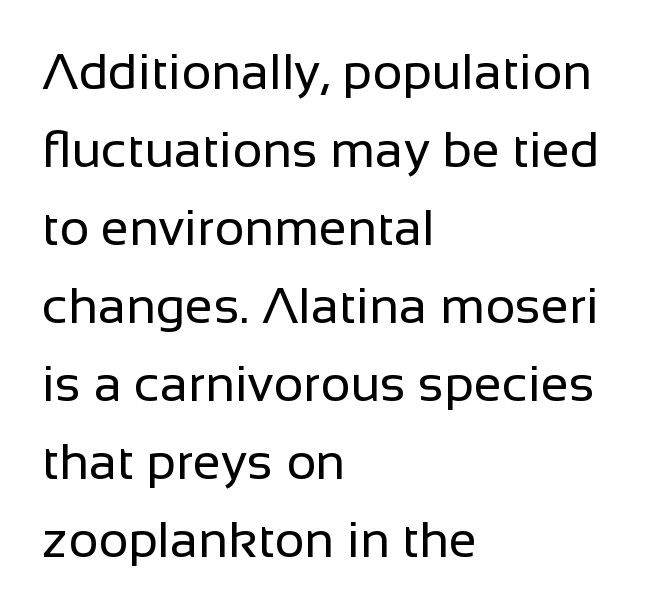
Q: Is the text bold? A: No.
Q: Is the text italic (slanted)? A: No, it is upright.
Q: Is the typeface a serif or a sans-serif typeface? A: Sans-serif.
Q: Is the text underlined? A: No.
Q: How is the paragraph aligned? A: Left-aligned.
Q: Is the spacing between letters normal or unusually wide? A: Normal.
Q: Is the spacing between lines tight, normal or loose? A: Normal.
Q: Width (condensed, normal, or wide)? A: Normal.
Q: Stroke contrast? A: Low.
Q: x-height? A: Medium.
Q: Monospaced? A: No.
